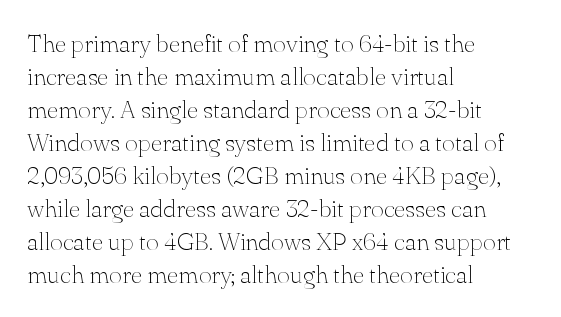
The setting favours the left margin, as ordinary paragraphs usually do. The letters stand upright; this is a roman face. Does the leading feel generous? No, just average. The passage shown has conventional tracking throughout. Each stroke keeps to a modest, everyday thickness or less.
